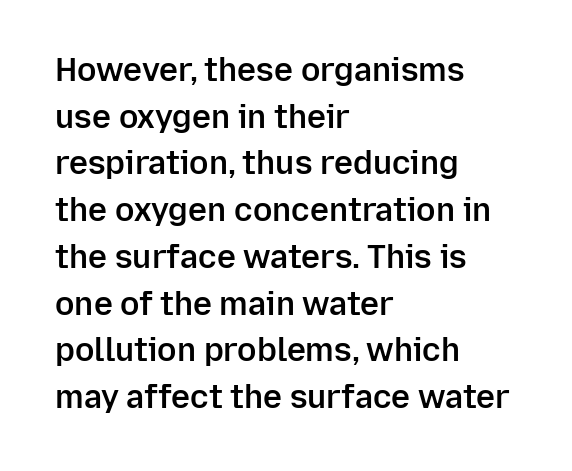
{"serif": "no", "italic": "no", "bold": "semi", "weight": "semibold", "width": "normal", "stroke_contrast": "low", "x_height": "medium", "monospaced": "no", "underline": "no", "align": "left", "line_spacing": "normal", "line_spacing_ratio": 1.46, "letter_spacing": "normal", "letter_spacing_em": 0.0, "glyph_px": 32}
